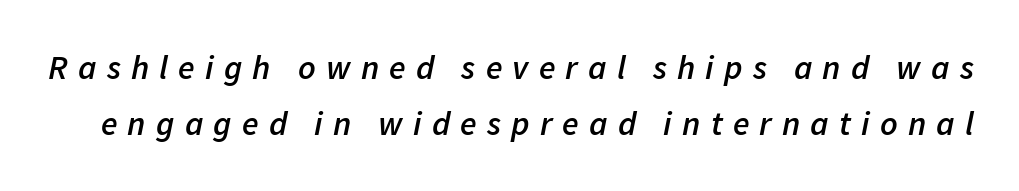
{"italic": "yes", "lean": "right", "slant_degrees": 11, "bold": "semi", "weight": "semibold", "width": "normal", "stroke_contrast": "low", "x_height": "medium", "monospaced": "no", "underline": "no", "line_spacing": "normal", "line_spacing_ratio": 1.65, "letter_spacing": "wide", "letter_spacing_em": 0.3, "glyph_px": 34}
